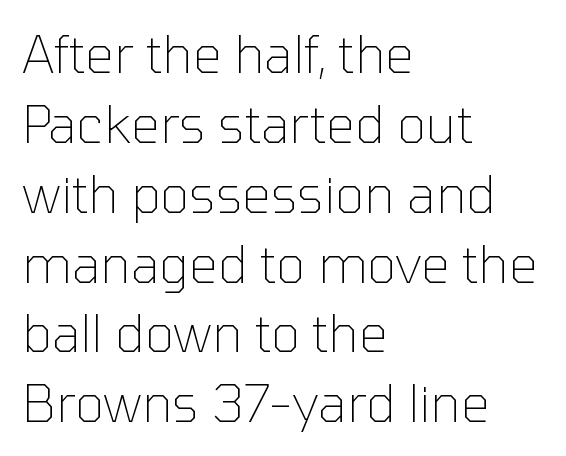
The image shows 51 px thin sans-serif type, upright; set left-aligned, normal line spacing (1.37x), normal letter spacing, not underlined; low stroke contrast and a medium x-height.
